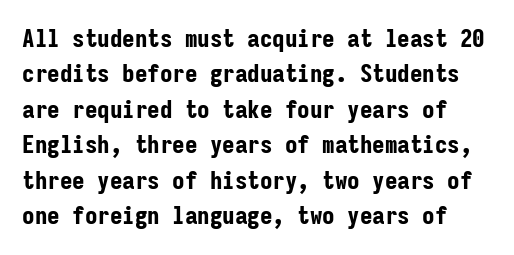
The image shows 25 px bold type, upright; set normal line spacing (1.42x), normal letter spacing, not underlined.
